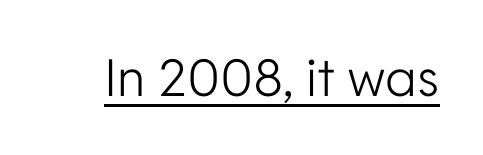
{"serif": "no", "italic": "no", "bold": "no", "weight": "light", "width": "normal", "stroke_contrast": "low", "x_height": "medium", "monospaced": "no", "underline": "yes", "letter_spacing": "normal", "letter_spacing_em": 0.0, "glyph_px": 51}
